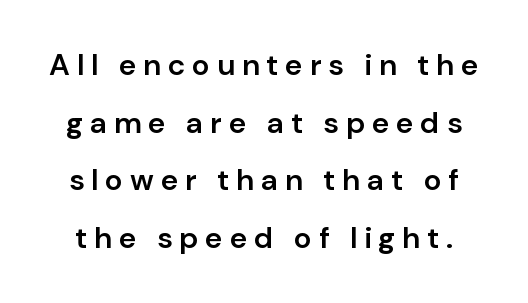
Set as a demibold, roughly 600 on the weight scale. Notice how the stems are strictly vertical — no italics here. Widely set lines give the paragraph a tall, airy silhouette. Spacing verdict: proportional, widths tailored to each character.
